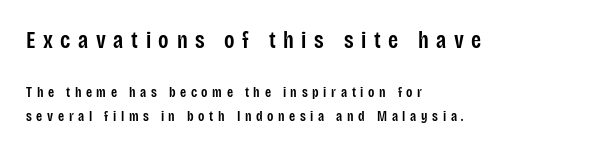
The rendering inserts visible extra space after every character. Compared with an ordinary text face, these strokes are moderately heavier — a semibold. The font's upright variant was chosen for this text. Descenders hang freely into open space.
